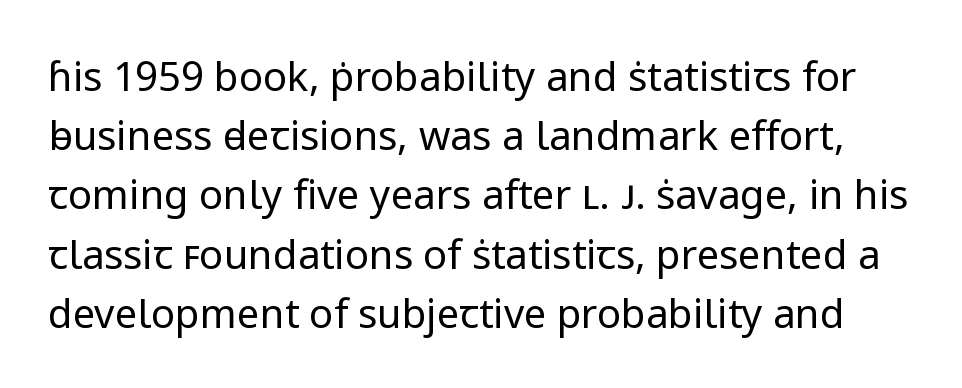
The image shows 40 px regular-weight sans-serif type, upright; set normal line spacing (1.48x), normal letter spacing, not underlined; low stroke contrast and a medium x-height.
